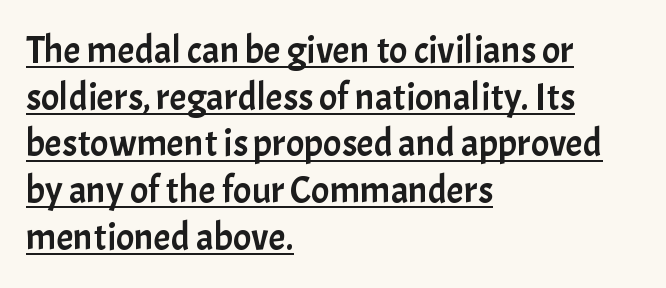
Q: Is the text italic (slanted)? A: No, it is upright.
Q: Is the typeface a serif or a sans-serif typeface? A: Sans-serif.
Q: Is the text underlined? A: Yes.
Q: How is the paragraph aligned? A: Left-aligned.
Q: Is the spacing between letters normal or unusually wide? A: Normal.
Q: Width (condensed, normal, or wide)? A: Normal.
Q: Stroke contrast? A: Low.
Q: x-height? A: Medium.
Q: Monospaced? A: No.
